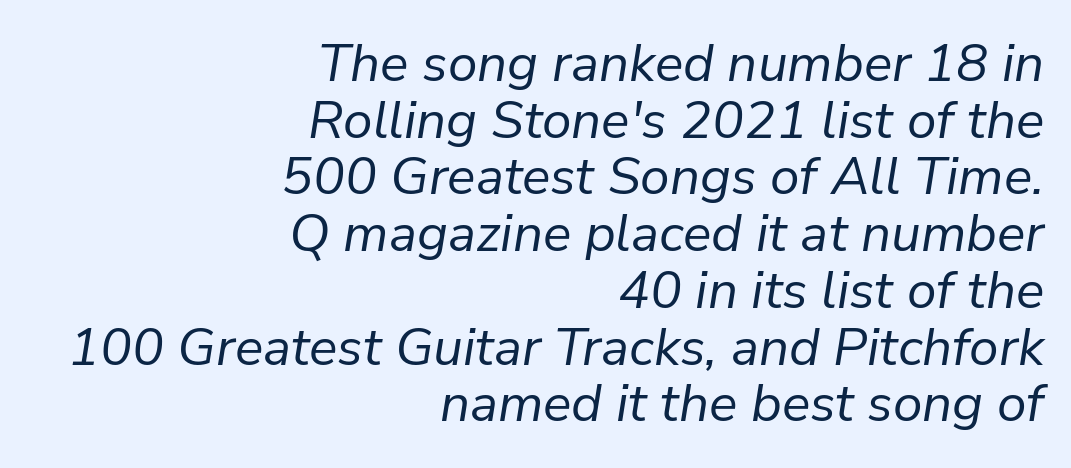
{"italic": "yes", "lean": "right", "slant_degrees": 9, "bold": "no", "weight": "regular", "width": "normal", "stroke_contrast": "low", "x_height": "medium", "monospaced": "no", "underline": "no", "align": "right", "line_spacing": "tight", "line_spacing_ratio": 1.07, "letter_spacing": "normal", "letter_spacing_em": 0.0, "glyph_px": 53}
